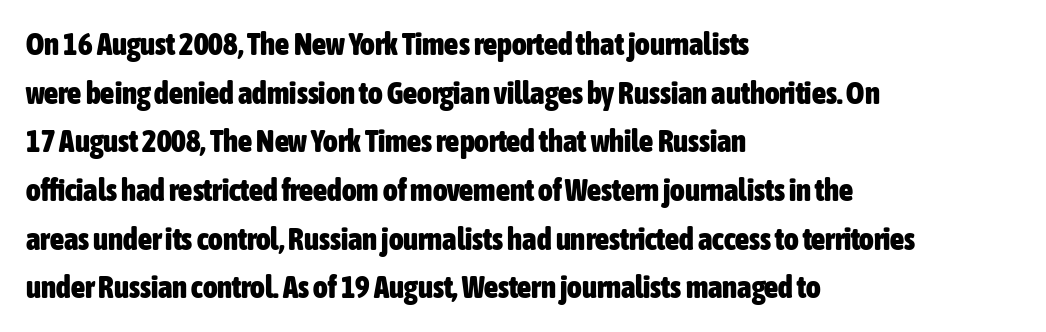
Grotesque or geometric, the face here clearly has no serifs. Does the leading feel generous? No, just average. Compared with a centered layout, this one pins lines to the left instead. Compared with an ordinary text face, these strokes are far heavier — a full bold.
